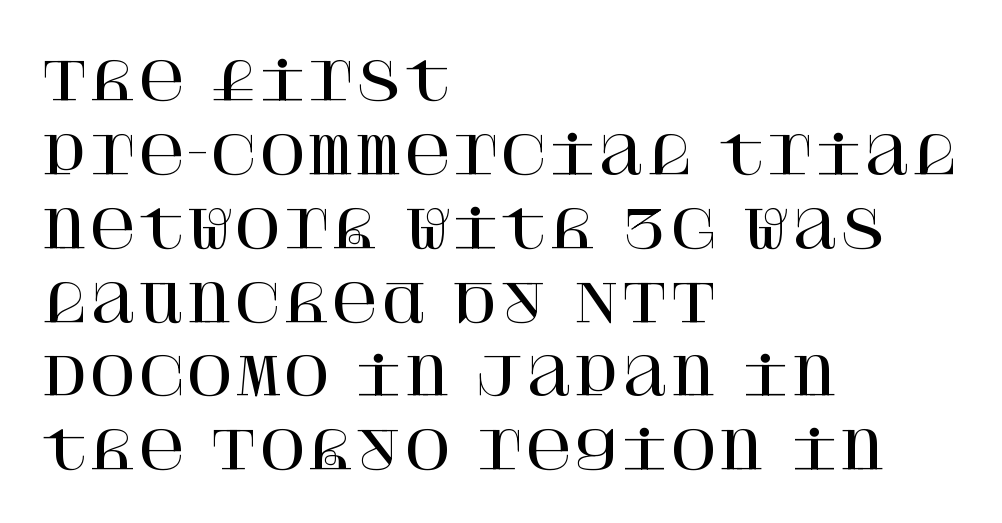
{"serif": "yes", "italic": "no", "width": "normal", "stroke_contrast": "high", "x_height": "large", "underline": "no", "align": "left", "line_spacing": "normal", "line_spacing_ratio": 1.42, "letter_spacing": "normal", "letter_spacing_em": 0.0, "glyph_px": 52}
